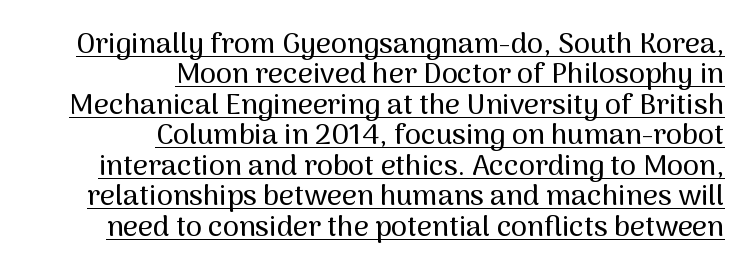
Q: Is the text italic (slanted)? A: No, it is upright.
Q: Is the typeface a serif or a sans-serif typeface? A: Sans-serif.
Q: Is the text underlined? A: Yes.
Q: How is the paragraph aligned? A: Right-aligned.
Q: Is the spacing between letters normal or unusually wide? A: Normal.
Q: Is the spacing between lines tight, normal or loose? A: Tight.
Q: Width (condensed, normal, or wide)? A: Normal.
Q: Stroke contrast? A: Medium.
Q: x-height? A: Medium.
Q: Monospaced? A: No.
